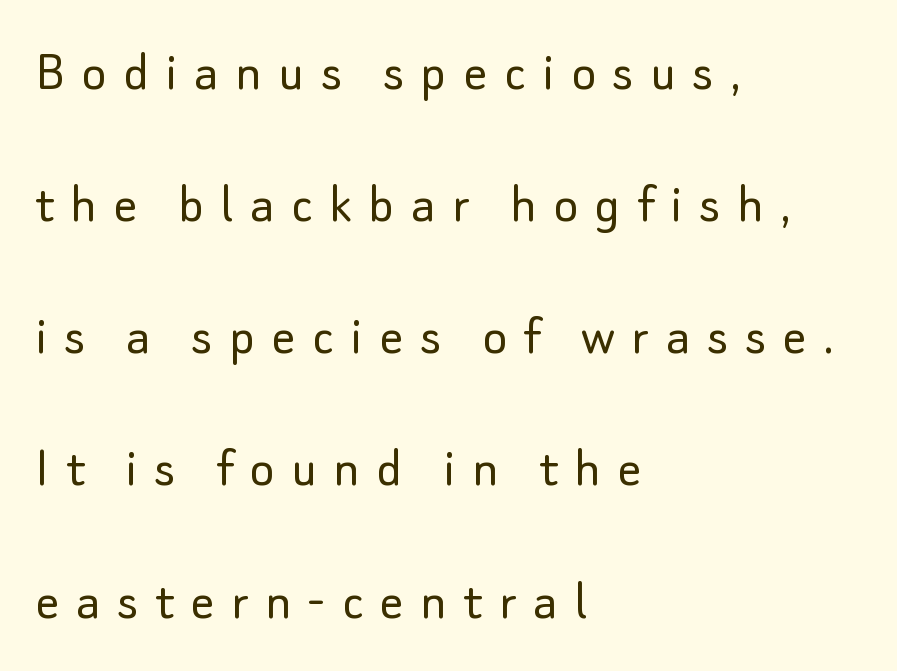
The image shows 59 px light sans-serif type, upright; set left-aligned, loose line spacing (2.24x), unusually wide letter spacing (+0.28 em), not underlined; low stroke contrast and a small x-height.
